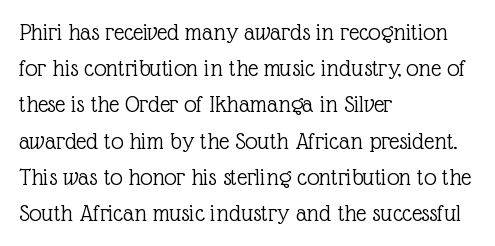
The cut favours lightness, reaching ordinary text weight at its darkest. Left-aligned paragraph, ragged on the right. There is no visible air inserted between adjacent glyphs. Has an underline been added? It has not. Upright lettering throughout. Leading matches the norm, producing a regular column.
